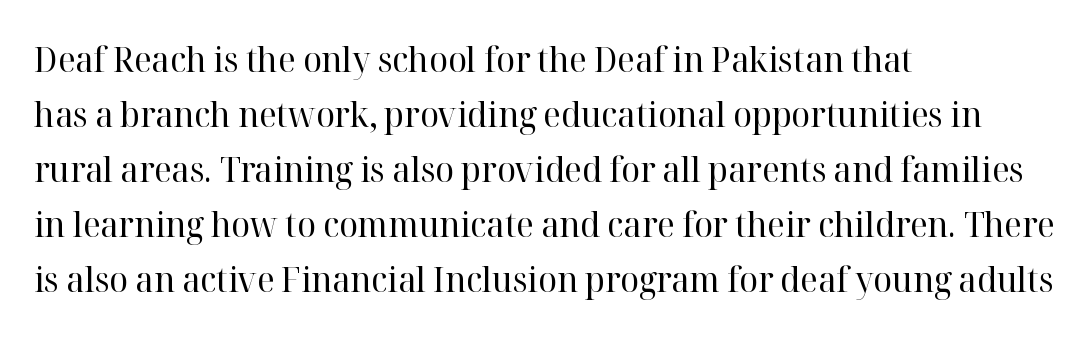
The image shows 35 px regular-weight serif type, upright; set left-aligned, normal line spacing (1.57x), normal letter spacing, not underlined; high stroke contrast and a medium x-height.
